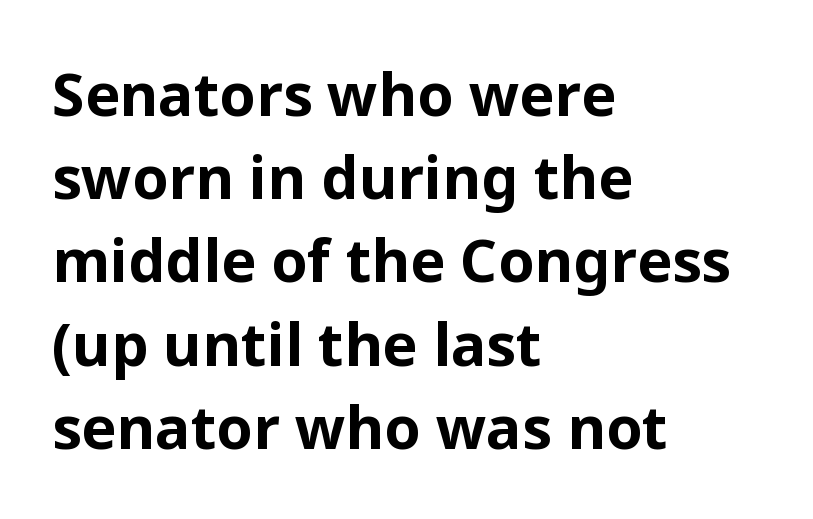
{"serif": "no", "italic": "no", "bold": "yes", "weight": "bold", "width": "normal", "stroke_contrast": "low", "x_height": "medium", "monospaced": "no", "underline": "no", "align": "left", "line_spacing": "normal", "line_spacing_ratio": 1.41, "letter_spacing": "normal", "letter_spacing_em": 0.0, "glyph_px": 59}
